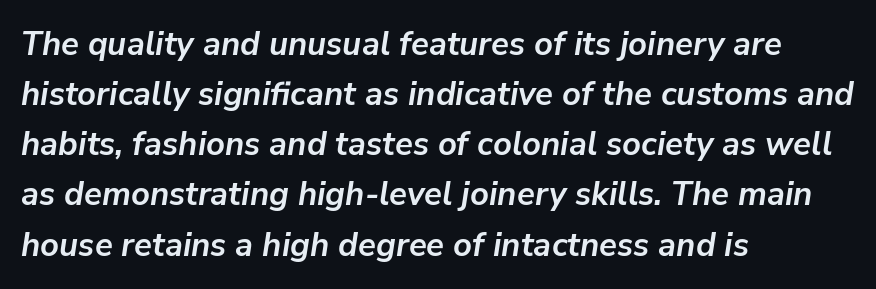
The image shows 33 px semibold type, italic (leaning right); set left-aligned, normal line spacing (1.52x), normal letter spacing, not underlined; low stroke contrast and a medium x-height.
